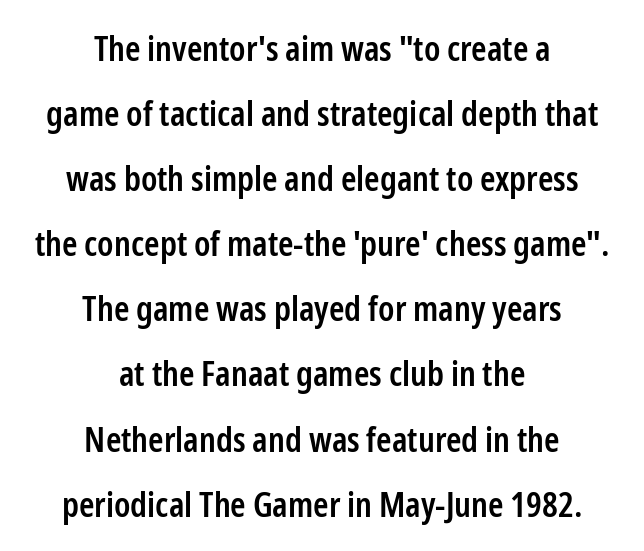
Q: Is the text bold? A: Semi-bold.
Q: Is the text italic (slanted)? A: No, it is upright.
Q: Is the typeface a serif or a sans-serif typeface? A: Sans-serif.
Q: Is the text underlined? A: No.
Q: How is the paragraph aligned? A: Centered.
Q: Is the spacing between letters normal or unusually wide? A: Normal.
Q: Width (condensed, normal, or wide)? A: Condensed.
Q: Stroke contrast? A: Low.
Q: x-height? A: Medium.
Q: Monospaced? A: No.
